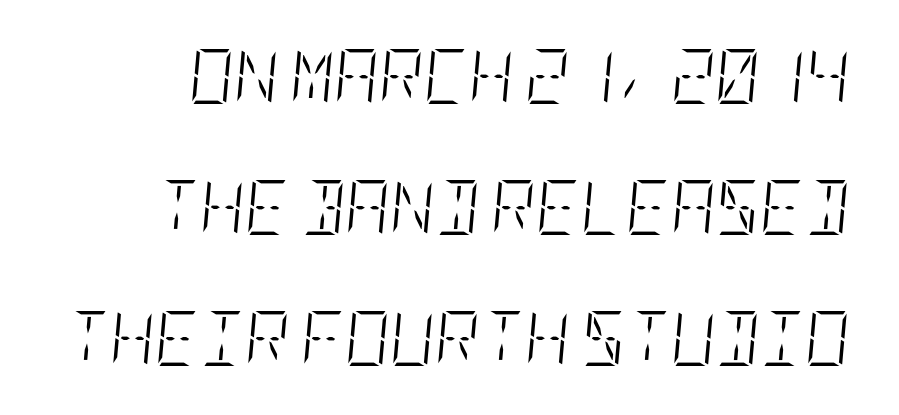
The image shows 55 px light, condensed type, italic (leaning right); set loose line spacing (2.38x), normal letter spacing, not underlined; low stroke contrast and a large x-height.
